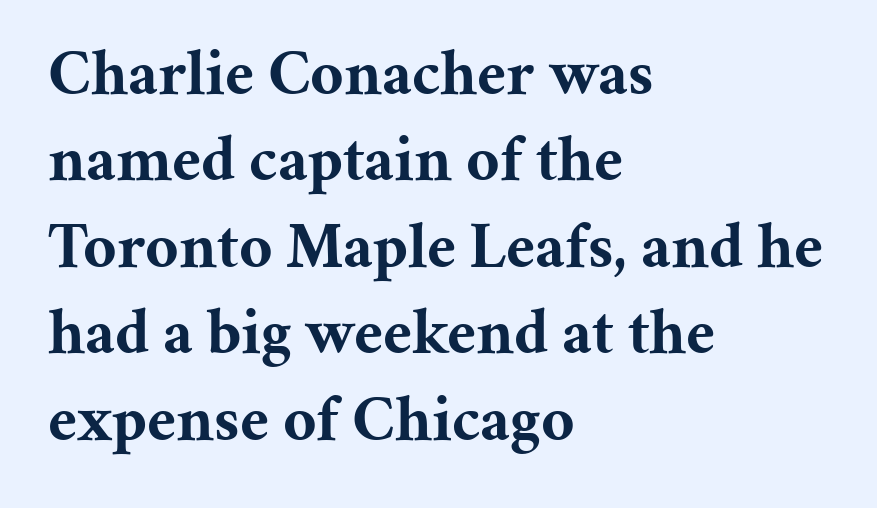
{"serif": "yes", "italic": "no", "bold": "yes", "weight": "bold", "width": "normal", "stroke_contrast": "medium", "x_height": "medium", "monospaced": "no", "underline": "no", "align": "left", "line_spacing": "normal", "line_spacing_ratio": 1.33, "letter_spacing": "normal", "letter_spacing_em": 0.0, "glyph_px": 65}
